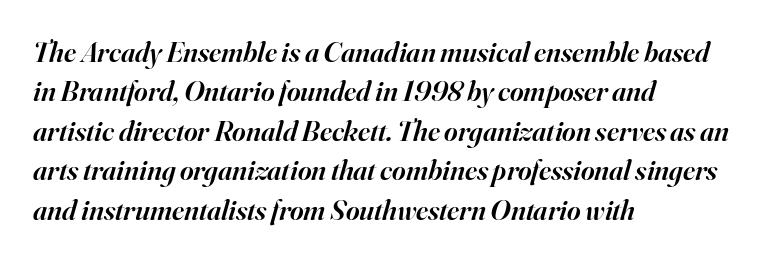
{"serif": "yes", "italic": "yes", "lean": "right", "slant_degrees": 16, "bold": "semi", "weight": "semibold", "width": "normal", "stroke_contrast": "high", "x_height": "small", "monospaced": "no", "underline": "no", "align": "left", "line_spacing": "normal", "line_spacing_ratio": 1.36, "letter_spacing": "normal", "letter_spacing_em": 0.0, "glyph_px": 29}
